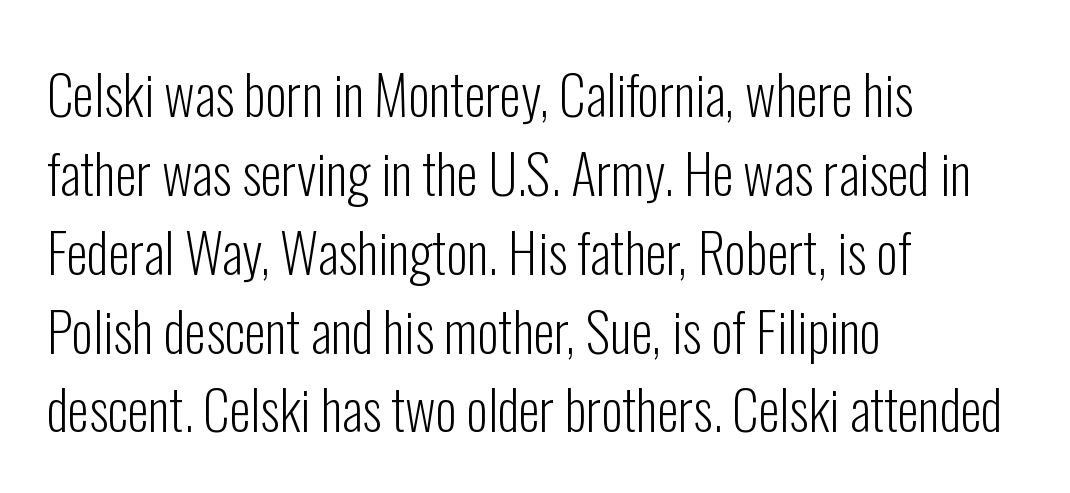
Q: Is the text bold? A: No.
Q: Is the text italic (slanted)? A: No, it is upright.
Q: Is the typeface a serif or a sans-serif typeface? A: Sans-serif.
Q: Is the text underlined? A: No.
Q: How is the paragraph aligned? A: Left-aligned.
Q: Is the spacing between letters normal or unusually wide? A: Normal.
Q: Is the spacing between lines tight, normal or loose? A: Normal.
Q: Width (condensed, normal, or wide)? A: Condensed.
Q: Stroke contrast? A: Low.
Q: x-height? A: Medium.
Q: Monospaced? A: No.
